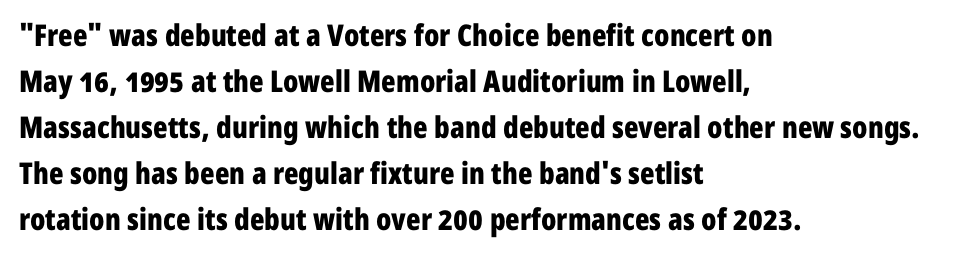
The image shows 30 px bold, condensed sans-serif type, upright; set left-aligned, normal line spacing (1.53x), normal letter spacing, not underlined; low stroke contrast and a medium x-height.
